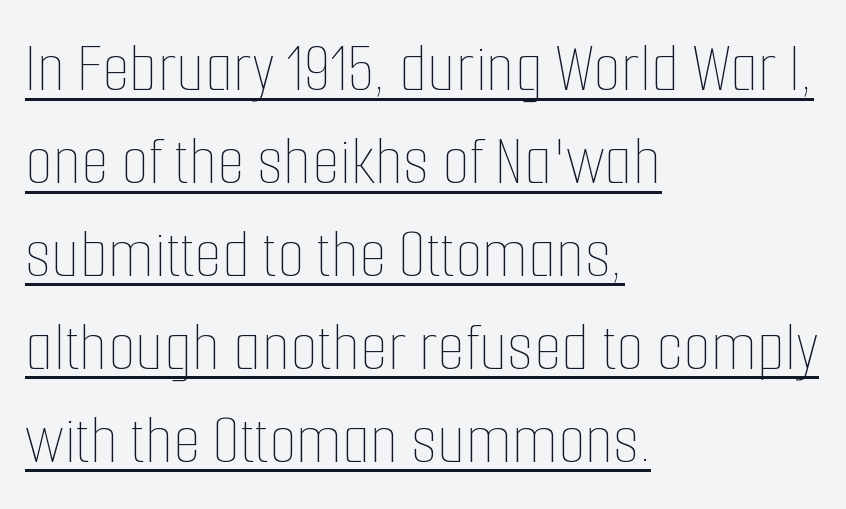
Q: Is the text bold? A: No.
Q: Is the text italic (slanted)? A: No, it is upright.
Q: Is the text underlined? A: Yes.
Q: How is the paragraph aligned? A: Left-aligned.
Q: Is the spacing between letters normal or unusually wide? A: Normal.
Q: Is the spacing between lines tight, normal or loose? A: Normal.
Q: Width (condensed, normal, or wide)? A: Condensed.
Q: Stroke contrast? A: Low.
Q: x-height? A: Medium.
Q: Monospaced? A: No.
